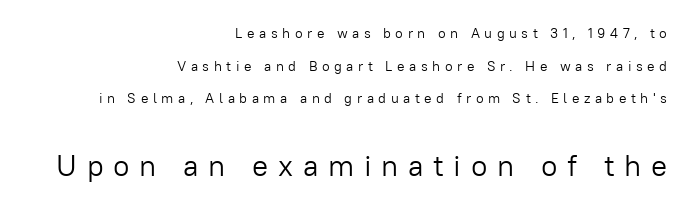
The image shows 30 px light sans-serif type, upright; set right-aligned, loose line spacing (2.33x), unusually wide letter spacing (+0.32 em), not underlined; the second (bottom) block is 2.14x larger; low stroke contrast and a medium x-height.
